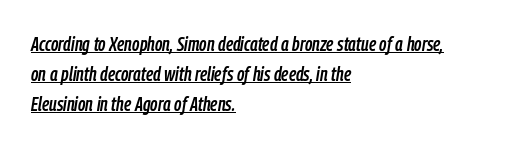
Q: Is the text italic (slanted)? A: Yes, it leans right by about 9 degrees.
Q: Is the text underlined? A: Yes.
Q: How is the paragraph aligned? A: Left-aligned.
Q: Is the spacing between letters normal or unusually wide? A: Normal.
Q: Is the spacing between lines tight, normal or loose? A: Normal.
